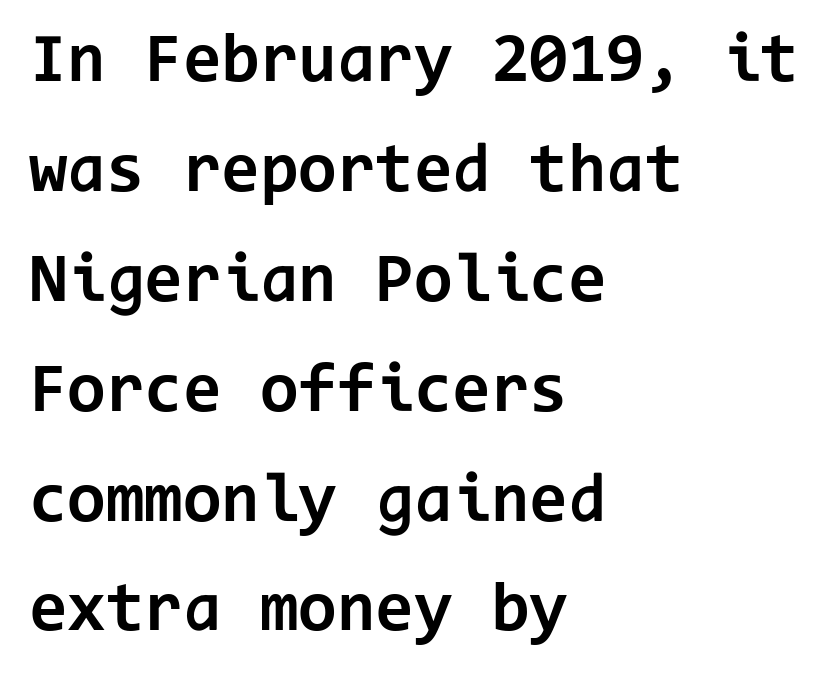
Each letter, wide or thin by design, is forced into the same width here. The gap between lines stays unmarked. The specimen reads as upright at a glance. You'd pick this weight for a headline — it's a proper bold. Is this a sans? Yes — the strokes have no serifs. In CSS terms this would be text-align: left.
